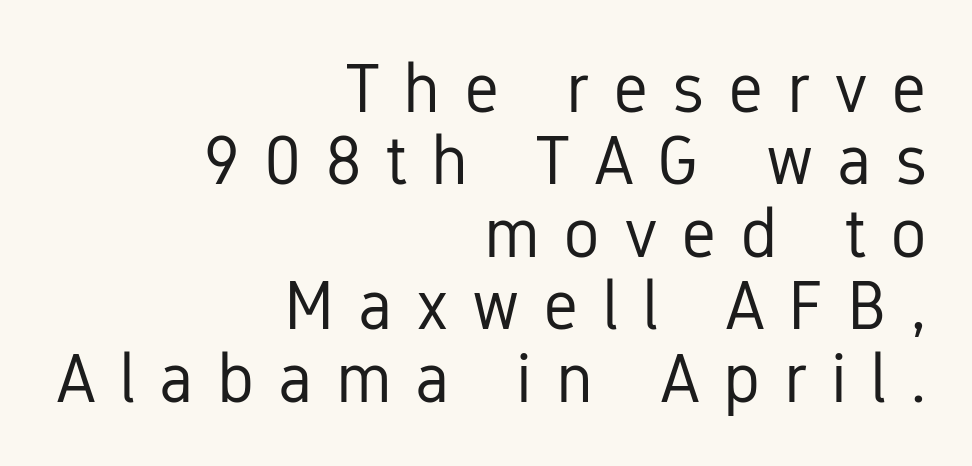
The image shows 69 px regular-weight, condensed sans-serif type, upright; set right-aligned, tight line spacing (1.05x), unusually wide letter spacing (+0.34 em), not underlined; low stroke contrast and a medium x-height.
